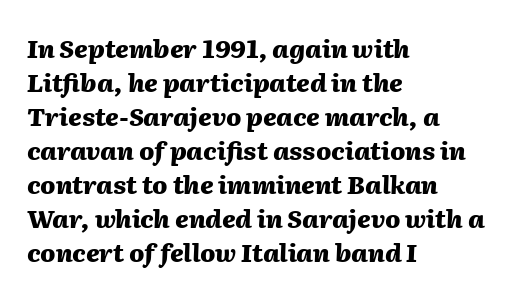
The baseline area is clear. The rendering anchors every line to the left-hand side. The font's italic variant was chosen for this text. Horizontal bands of white between lines are of average thickness. Typographic density is high because the face is bold.
